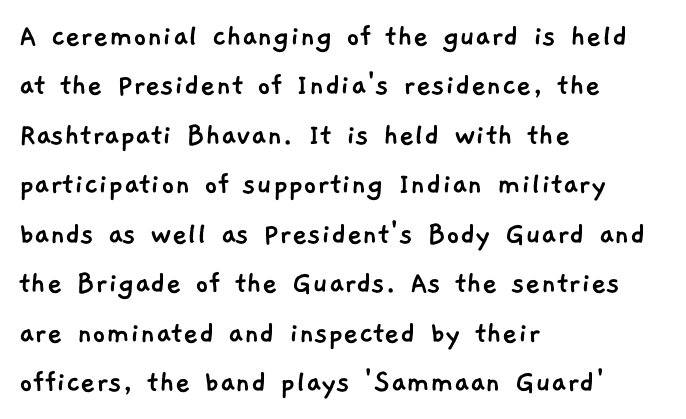
The image shows 33 px sans-serif type; set left-aligned, normal line spacing (1.5x), normal letter spacing, not underlined; low stroke contrast and a medium x-height.
